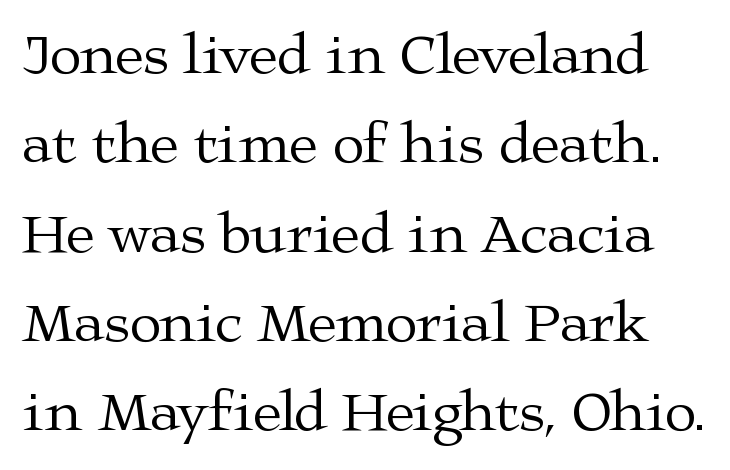
{"serif": "yes", "italic": "no", "bold": "no", "weight": "regular", "width": "wide", "stroke_contrast": "medium", "x_height": "medium", "monospaced": "no", "underline": "no", "line_spacing": "normal", "line_spacing_ratio": 1.54, "letter_spacing": "normal", "letter_spacing_em": 0.0, "glyph_px": 58}
